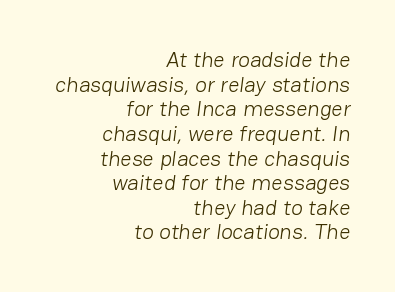
The image shows 22 px text type; set right-aligned, tight line spacing (1.12x), normal letter spacing, not underlined.
